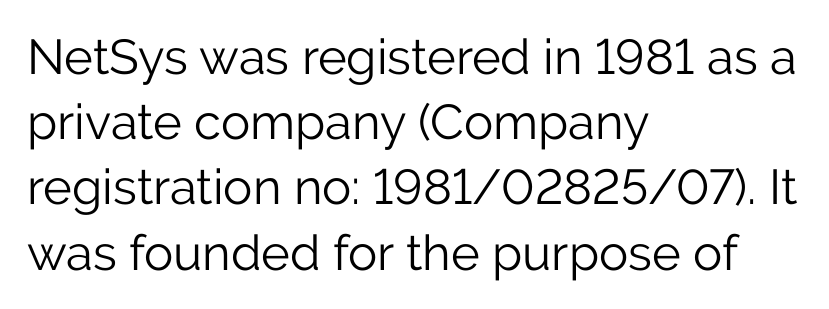
{"serif": "no", "italic": "no", "bold": "no", "weight": "light", "width": "normal", "stroke_contrast": "low", "x_height": "medium", "monospaced": "no", "underline": "no", "align": "left", "line_spacing": "normal", "line_spacing_ratio": 1.33, "letter_spacing": "normal", "letter_spacing_em": 0.0, "glyph_px": 49}
